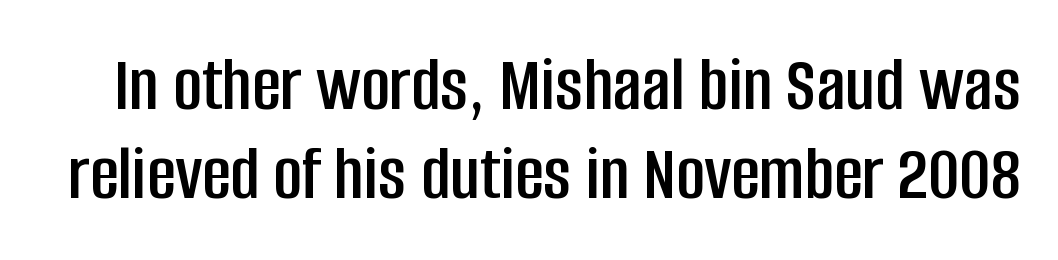
Descender tails drop into unmarked territory. Is this a fixed-width face? No — the glyphs have proportional, varying widths. The designer dialed line spacing down below the default. Note: no serifs on the glyphs. Inter-character spacing is left at the font's built-in metrics. The lettering holds an erect, upright posture throughout.
